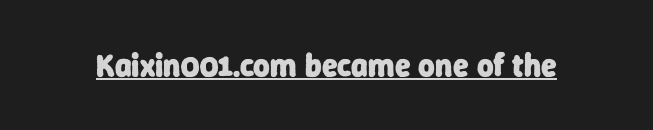
The rendered words wear a rule along their underside. The passage shown is typed in a proportional face where columns would drift. The type is set solid horizontally, with unmodified tracking. The typeface chosen for these lines omits serifs.
